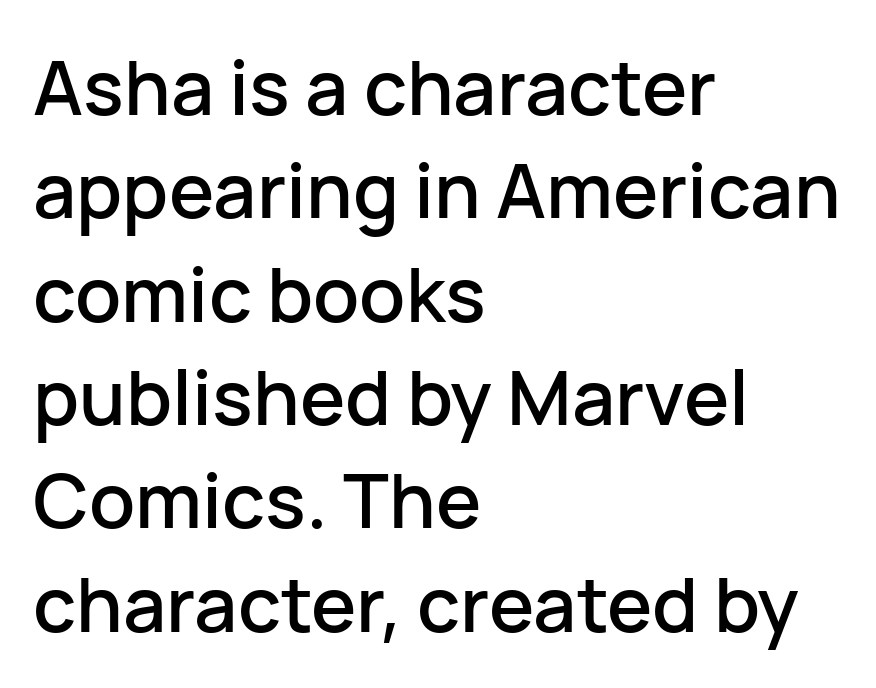
The image shows 76 px sans-serif type, upright; set left-aligned, normal line spacing (1.36x), normal letter spacing, not underlined; low stroke contrast and a medium x-height.
